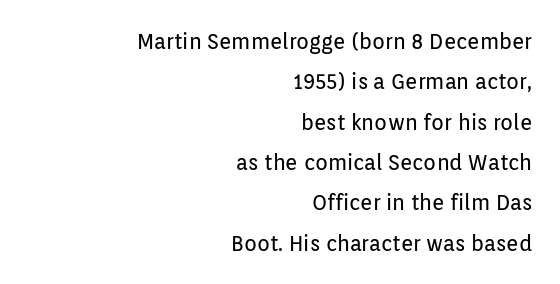
The image shows 21 px text type, upright; set right-aligned, loose line spacing (1.92x), normal letter spacing, not underlined.
